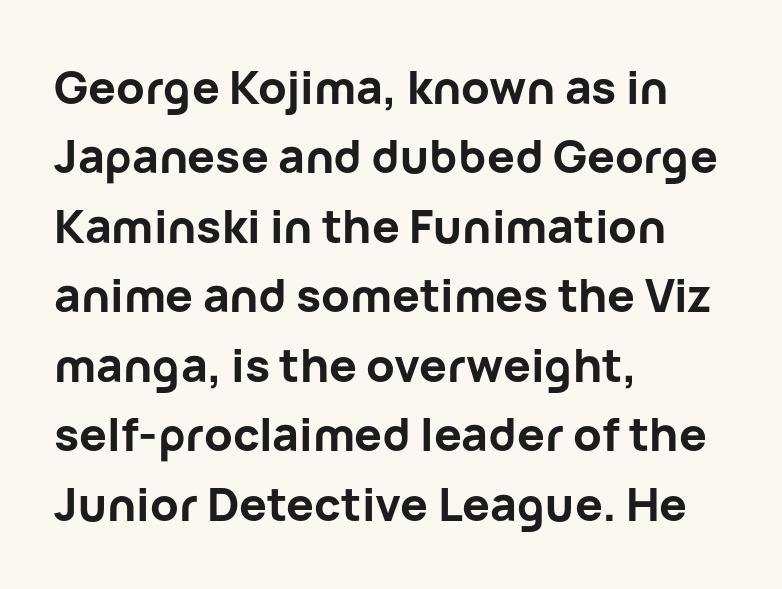
{"serif": "no", "italic": "no", "bold": "yes", "weight": "bold", "width": "normal", "stroke_contrast": "low", "x_height": "medium", "monospaced": "no", "underline": "no", "align": "left", "line_spacing": "normal", "line_spacing_ratio": 1.51, "letter_spacing": "normal", "letter_spacing_em": 0.0, "glyph_px": 46}
